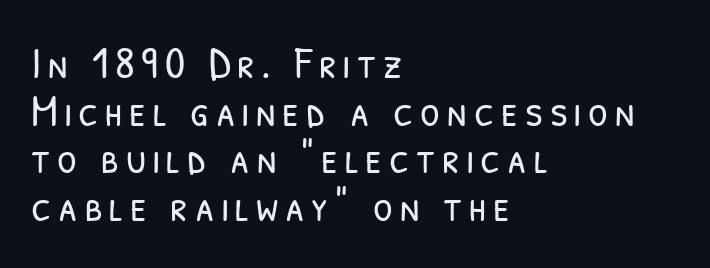
{"serif": "no", "bold": "no", "weight": "light", "width": "condensed", "stroke_contrast": "low", "x_height": "medium", "monospaced": "no", "underline": "no", "align": "left", "line_spacing": "tight", "line_spacing_ratio": 1.06, "glyph_px": 45}
